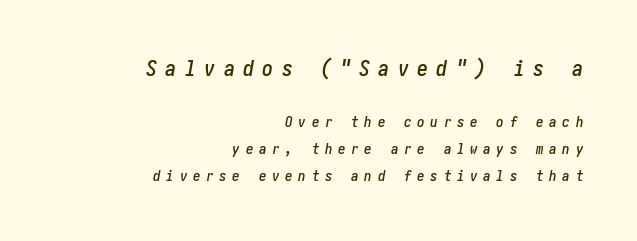
Q: Is the text italic (slanted)? A: Yes, it leans right by about 10 degrees.
Q: Is the text underlined? A: No.
Q: How is the paragraph aligned? A: Right-aligned.
Q: Is the spacing between letters normal or unusually wide? A: Unusually wide.
Q: Which block of text is set in a larger size, the first (top) or the second (bottom)? A: The first (top) one.
